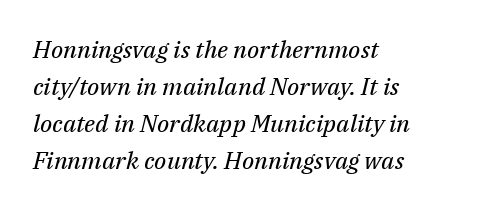
The image shows 24 px text type, italic (leaning right); set left-aligned, normal line spacing (1.54x), normal letter spacing, not underlined.
